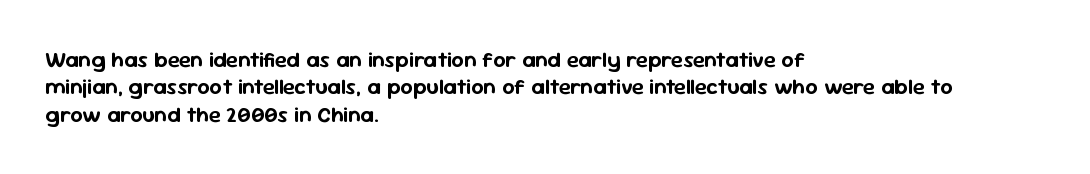
Q: Is the text italic (slanted)? A: No, it is upright.
Q: Is the text underlined? A: No.
Q: How is the paragraph aligned? A: Left-aligned.
Q: Is the spacing between letters normal or unusually wide? A: Normal.
